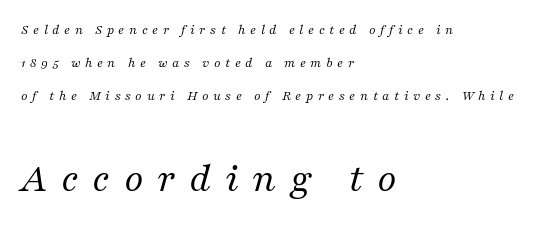
Q: Is the text bold? A: No.
Q: Is the text italic (slanted)? A: Yes, it leans right by about 16 degrees.
Q: Is the typeface a serif or a sans-serif typeface? A: Serif.
Q: Is the text underlined? A: No.
Q: How is the paragraph aligned? A: Left-aligned.
Q: Is the spacing between letters normal or unusually wide? A: Unusually wide.
Q: Is the spacing between lines tight, normal or loose? A: Loose.
Q: Which block of text is set in a larger size, the first (top) or the second (bottom)? A: The second (bottom) one.
Q: Width (condensed, normal, or wide)? A: Normal.
Q: Stroke contrast? A: Medium.
Q: x-height? A: Medium.
Q: Monospaced? A: No.
